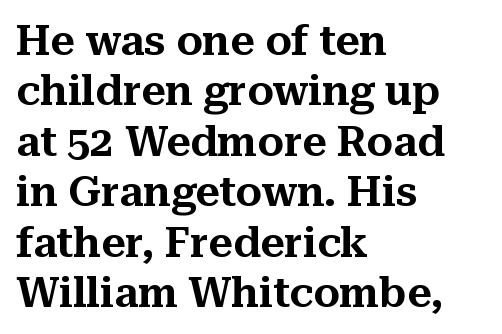
{"serif": "yes", "italic": "no", "width": "normal", "stroke_contrast": "medium", "x_height": "medium", "monospaced": "no", "underline": "no", "align": "left", "line_spacing_ratio": 1.2, "letter_spacing": "normal", "letter_spacing_em": 0.0, "glyph_px": 42}
